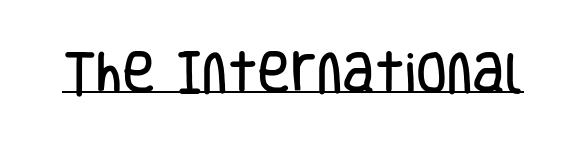
Q: Is the text italic (slanted)? A: No, it is upright.
Q: Is the typeface a serif or a sans-serif typeface? A: Sans-serif.
Q: Is the text underlined? A: Yes.
Q: Is the spacing between letters normal or unusually wide? A: Normal.
Q: Width (condensed, normal, or wide)? A: Condensed.
Q: Stroke contrast? A: Low.
Q: x-height? A: Large.
Q: Monospaced? A: No.
